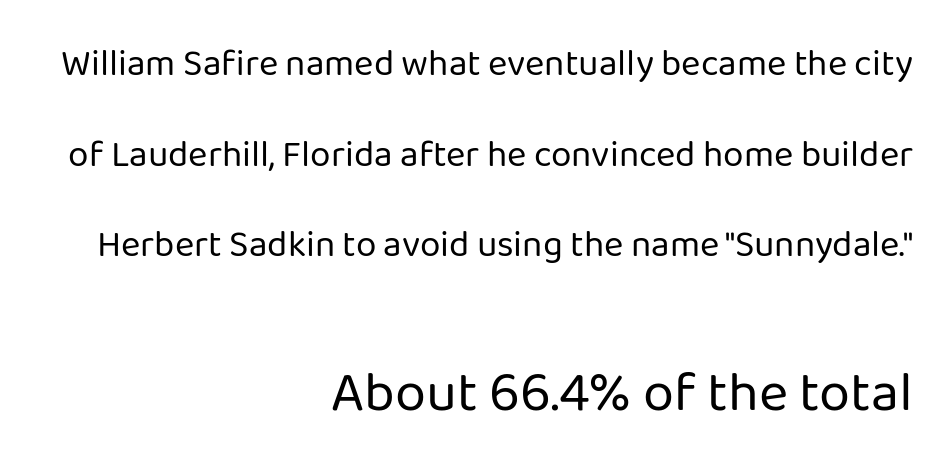
These lines stack with their right ends in a neat column. The letters look calm and open, with moderate or lighter stems. Do the letters lean? They stand straight. Spacing verdict: proportional, widths tailored to each character.
